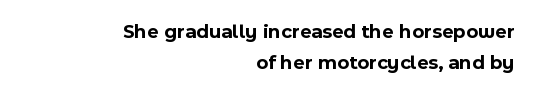
{"italic": "no", "bold": "yes", "underline": "no", "align": "right", "line_spacing": "normal", "line_spacing_ratio": 1.55, "letter_spacing": "normal", "letter_spacing_em": 0.0, "glyph_px": 20}
